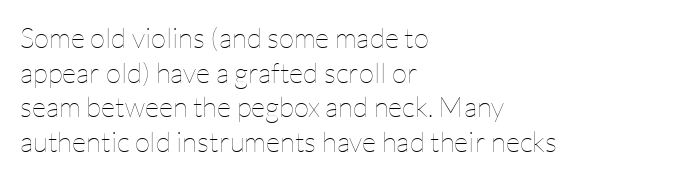
{"italic": "no", "bold": "no", "weight": "thin", "width": "normal", "stroke_contrast": "low", "x_height": "medium", "monospaced": "no", "underline": "no", "align": "left", "line_spacing_ratio": 1.24, "letter_spacing": "normal", "letter_spacing_em": 0.0, "glyph_px": 28}
